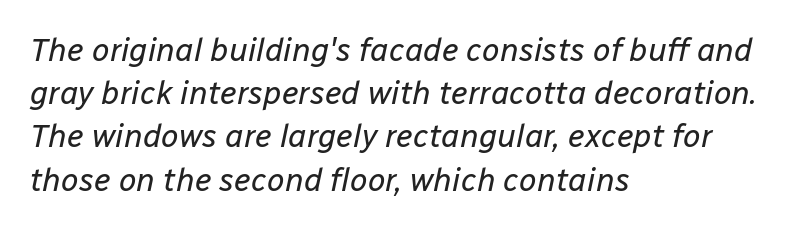
The image shows 32 px regular-weight type, italic (leaning right); set left-aligned, normal line spacing (1.35x), normal letter spacing, not underlined; low stroke contrast and a medium x-height.
